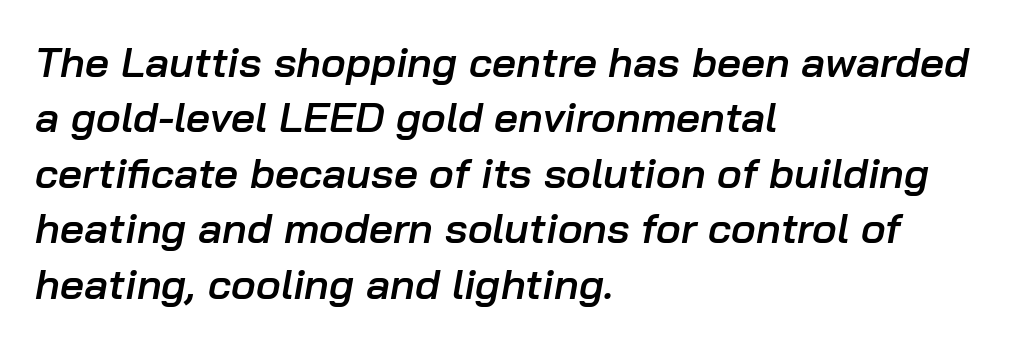
{"italic": "yes", "lean": "right", "slant_degrees": 10, "bold": "semi", "weight": "semibold", "width": "normal", "stroke_contrast": "low", "x_height": "medium", "monospaced": "no", "underline": "no", "align": "left", "line_spacing": "normal", "line_spacing_ratio": 1.32, "letter_spacing": "normal", "letter_spacing_em": 0.0, "glyph_px": 42}
